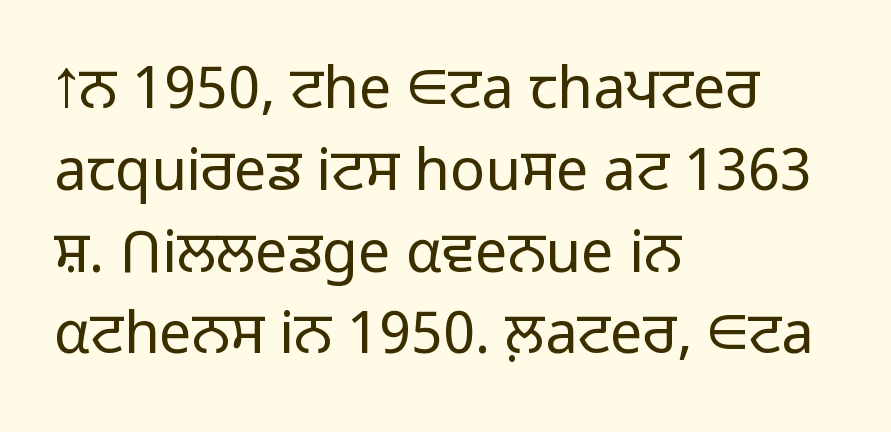
{"serif": "no", "italic": "no", "bold": "no", "weight": "light", "width": "normal", "stroke_contrast": "low", "x_height": "medium", "monospaced": "no", "underline": "no", "align": "left", "line_spacing": "normal", "line_spacing_ratio": 1.41, "letter_spacing": "normal", "letter_spacing_em": 0.0, "glyph_px": 58}
